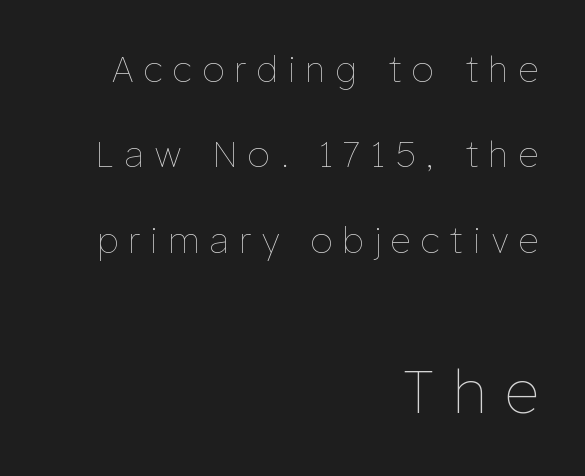
{"italic": "no", "bold": "no", "weight": "thin", "width": "normal", "stroke_contrast": "low", "x_height": "medium", "monospaced": "no", "underline": "no", "align": "right", "line_spacing": "loose", "line_spacing_ratio": 2.44, "letter_spacing": "wide", "letter_spacing_em": 0.31, "larger_block": "second", "size_ratio": 1.74, "glyph_px": 61}
